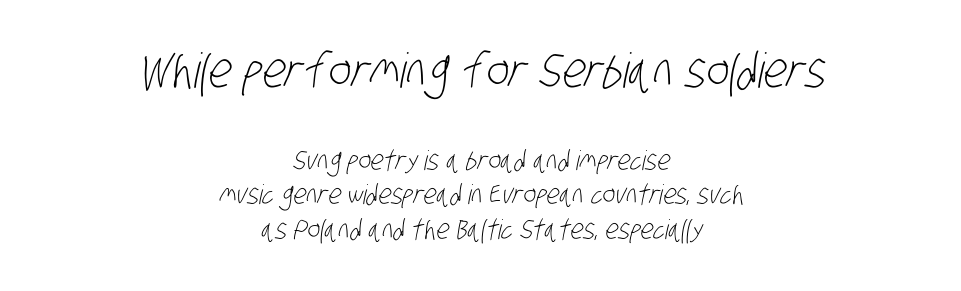
Q: Is the text bold? A: No.
Q: Is the typeface a serif or a sans-serif typeface? A: Sans-serif.
Q: Is the text underlined? A: No.
Q: How is the paragraph aligned? A: Centered.
Q: Is the spacing between letters normal or unusually wide? A: Normal.
Q: Is the spacing between lines tight, normal or loose? A: Normal.
Q: Which block of text is set in a larger size, the first (top) or the second (bottom)? A: The first (top) one.
Q: Width (condensed, normal, or wide)? A: Condensed.
Q: Stroke contrast? A: Low.
Q: x-height? A: Large.
Q: Monospaced? A: No.
